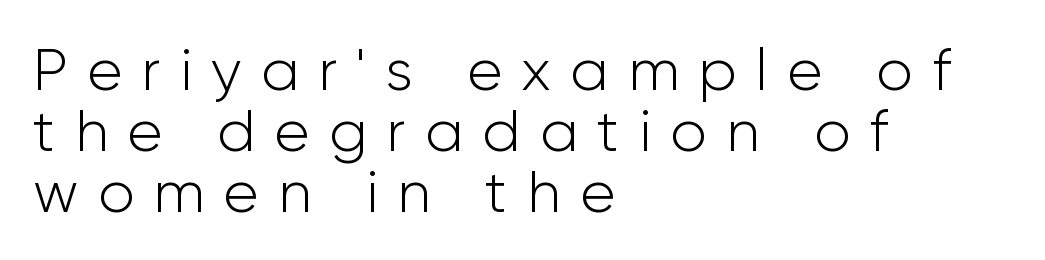
{"serif": "no", "italic": "no", "bold": "no", "weight": "light", "width": "normal", "stroke_contrast": "low", "x_height": "medium", "monospaced": "no", "underline": "no", "align": "left", "line_spacing": "tight", "line_spacing_ratio": 1.03, "letter_spacing": "wide", "letter_spacing_em": 0.33, "glyph_px": 59}
